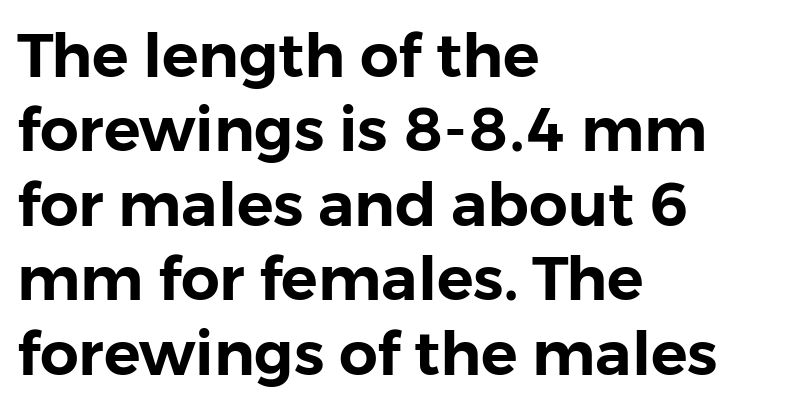
{"serif": "no", "italic": "no", "width": "normal", "stroke_contrast": "low", "x_height": "medium", "monospaced": "no", "underline": "no", "align": "left", "line_spacing_ratio": 1.22, "letter_spacing": "normal", "letter_spacing_em": 0.0, "glyph_px": 61}
